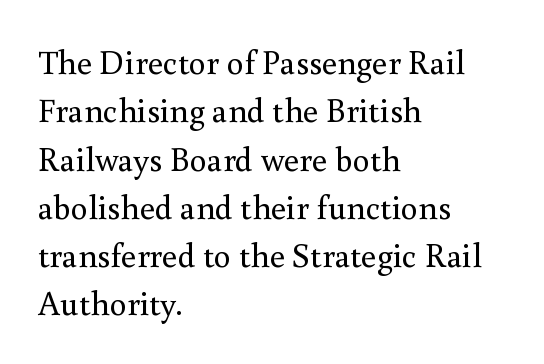
Q: Is the text bold? A: No.
Q: Is the text italic (slanted)? A: No, it is upright.
Q: Is the typeface a serif or a sans-serif typeface? A: Serif.
Q: Is the text underlined? A: No.
Q: How is the paragraph aligned? A: Left-aligned.
Q: Is the spacing between letters normal or unusually wide? A: Normal.
Q: Is the spacing between lines tight, normal or loose? A: Normal.
Q: Width (condensed, normal, or wide)? A: Normal.
Q: Stroke contrast? A: Medium.
Q: x-height? A: Small.
Q: Monospaced? A: No.
